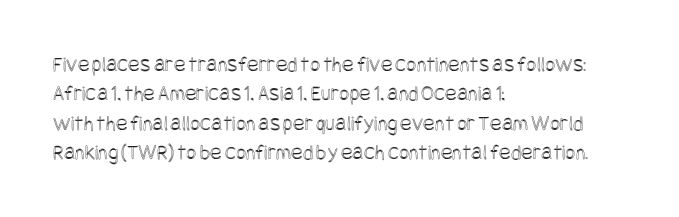
The image shows 22 px text type, upright; set left-aligned, normal line spacing (1.33x), normal letter spacing, not underlined.
